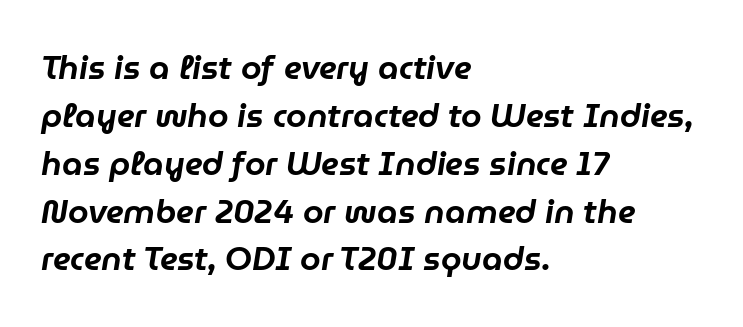
You can tell it's italic because the verticals aren't actually vertical. Looks like regular typesetting: each glyph gets only the width it needs. No extra tracking has been applied to these lines. A bare baseline throughout the passage.
